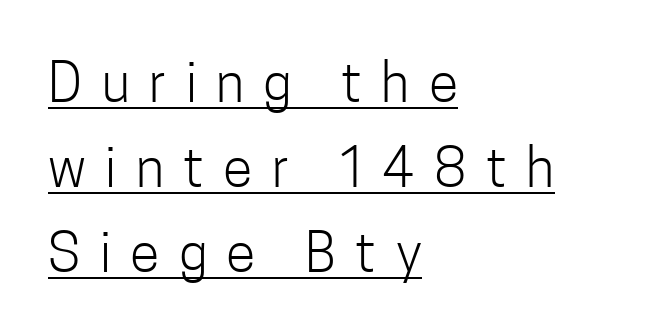
The image shows 54 px light, condensed sans-serif type, upright; set left-aligned, normal line spacing (1.57x), unusually wide letter spacing (+0.36 em), underlined; low stroke contrast and a medium x-height.
